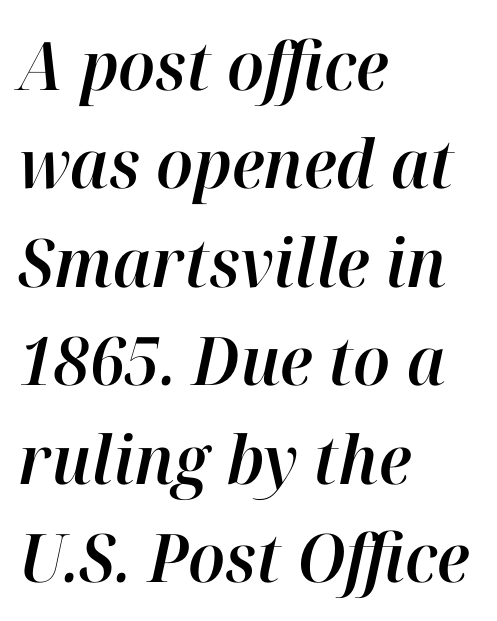
{"italic": "yes", "lean": "right", "slant_degrees": 12, "width": "normal", "stroke_contrast": "high", "x_height": "medium", "monospaced": "no", "underline": "no", "align": "left", "line_spacing": "normal", "line_spacing_ratio": 1.47, "letter_spacing": "normal", "letter_spacing_em": 0.0, "glyph_px": 67}
